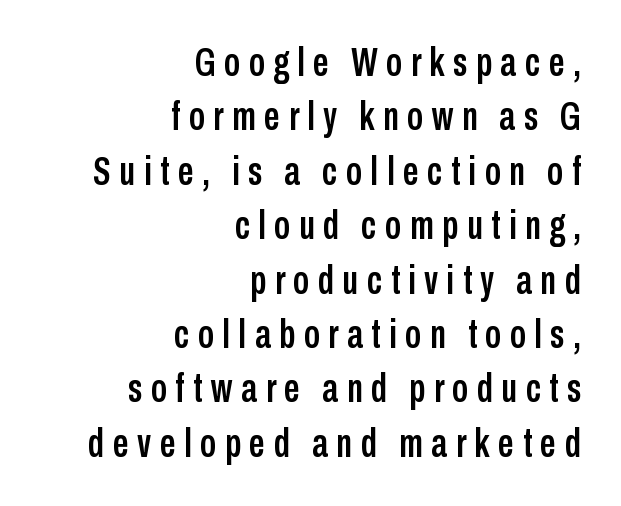
This sample uses an upright cut, with every glyph sitting square on the baseline. Leading matches the norm, producing a regular column. Is the block centered? No — it sits flush against the right margin. You could not count columns in this text — the font is proportionally spaced. In terms of letterspacing, this is a distinctly airy, spread setting.
